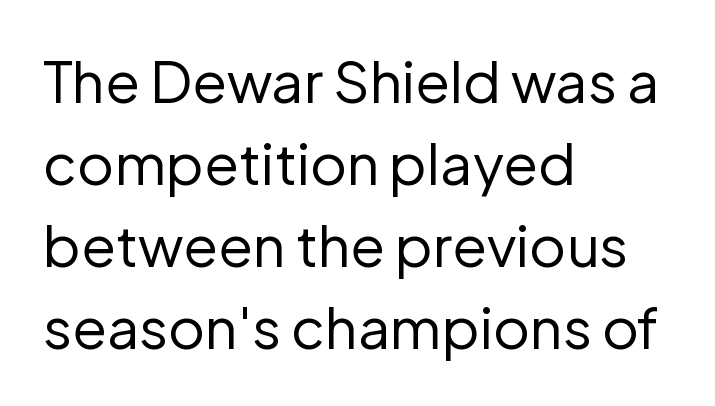
{"serif": "no", "italic": "no", "bold": "no", "weight": "regular", "width": "normal", "stroke_contrast": "low", "x_height": "medium", "monospaced": "no", "underline": "no", "align": "left", "line_spacing": "normal", "line_spacing_ratio": 1.44, "letter_spacing": "normal", "letter_spacing_em": 0.0, "glyph_px": 57}
